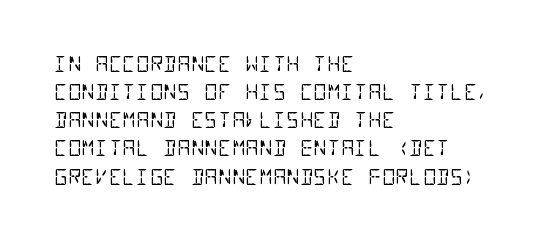
{"bold": "no", "underline": "no", "align": "left", "line_spacing": "normal", "line_spacing_ratio": 1.34, "letter_spacing": "normal", "letter_spacing_em": 0.0, "glyph_px": 21}
